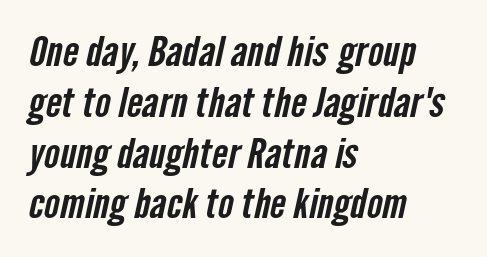
The image shows 42 px condensed sans-serif type; set left-aligned, line spacing 1.21x, normal letter spacing, not underlined; low stroke contrast and a medium x-height.
